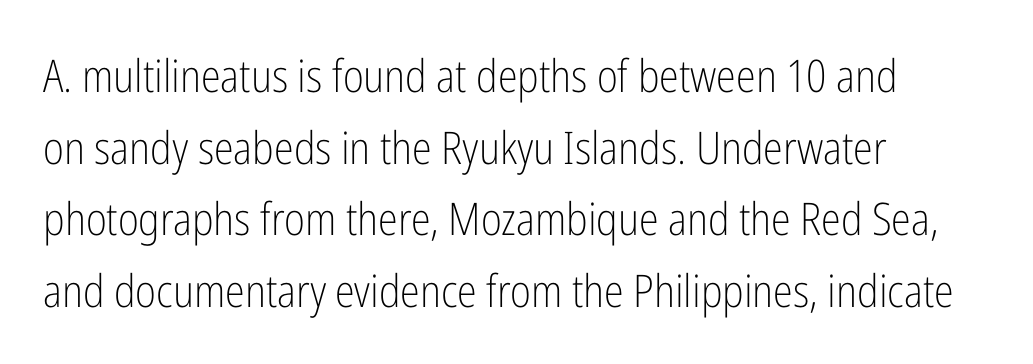
The image shows 45 px light, condensed sans-serif type, upright; set left-aligned, normal line spacing (1.59x), normal letter spacing, not underlined; low stroke contrast and a medium x-height.
